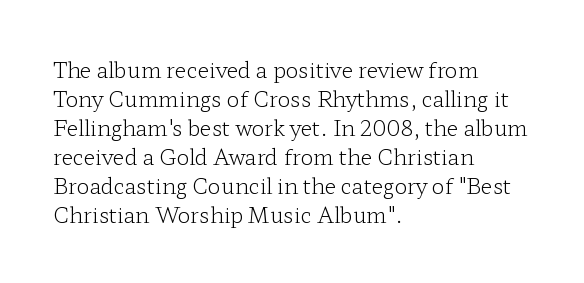
Letters rest on an invisible, unmarked baseline. Heaviness? Minimal to ordinary, like unemphasized prose. The rendering anchors every line to the left-hand side. The line-height multiplier appears to be the usual default.
